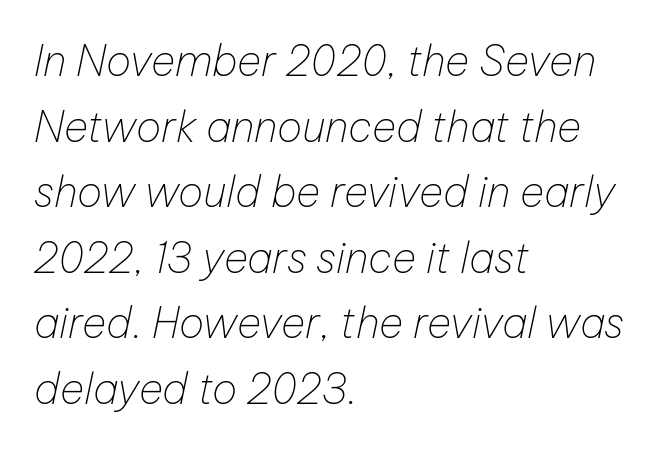
The image shows 42 px thin type, italic (leaning right); set left-aligned, normal line spacing (1.56x), normal letter spacing, not underlined; low stroke contrast and a medium x-height.
